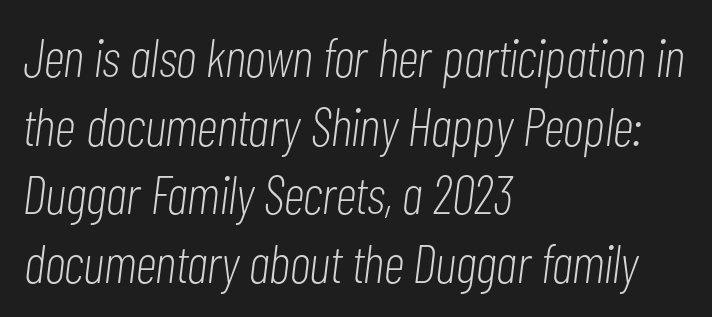
The image shows 54 px light, condensed type, italic (leaning right); set left-aligned, normal line spacing (1.27x), normal letter spacing, not underlined; low stroke contrast and a medium x-height.
